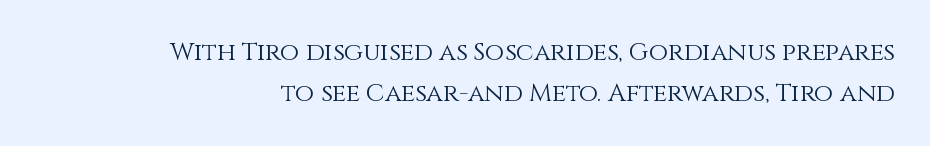
The weight tops out at a normal text grade. The paragraph shown leans on its right margin. This block has exactly the height ordinary leading produces. The specimen omits any rule beneath the text block's lines. These lines keep a tight, regular rhythm from letter to letter. If you drew a line through each stem, it would be perfectly vertical.
